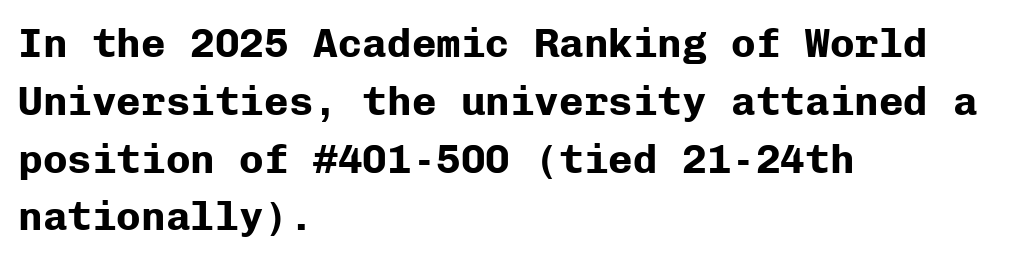
{"serif": "no", "italic": "no", "bold": "yes", "weight": "bold", "width": "normal", "stroke_contrast": "low", "x_height": "medium", "monospaced": "yes", "underline": "no", "align": "left", "line_spacing": "normal", "line_spacing_ratio": 1.41, "letter_spacing": "normal", "letter_spacing_em": 0.0, "glyph_px": 41}
